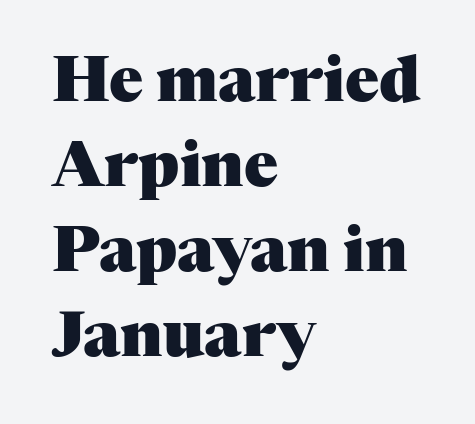
{"serif": "yes", "italic": "no", "bold": "yes", "weight": "heavy", "width": "normal", "stroke_contrast": "medium", "x_height": "medium", "monospaced": "no", "underline": "no", "align": "left", "line_spacing": "normal", "line_spacing_ratio": 1.35, "letter_spacing": "normal", "letter_spacing_em": 0.0, "glyph_px": 63}
